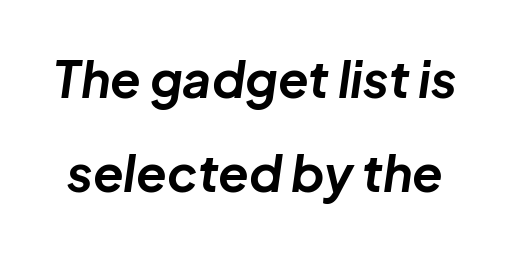
Looking at the ascenders, they clearly lean. The words here are not underlined. Do the characters align in a grid? No, the font is proportional. Spacing between characters is what you'd get straight out of the box. Weight: bold.
